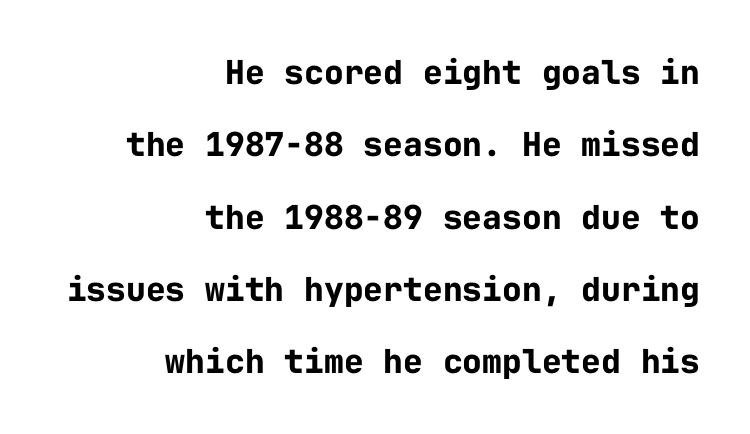
{"serif": "no", "italic": "no", "bold": "yes", "weight": "bold", "width": "normal", "stroke_contrast": "low", "x_height": "medium", "monospaced": "yes", "underline": "no", "align": "right", "line_spacing": "loose", "line_spacing_ratio": 2.19, "letter_spacing": "normal", "letter_spacing_em": 0.0, "glyph_px": 33}
